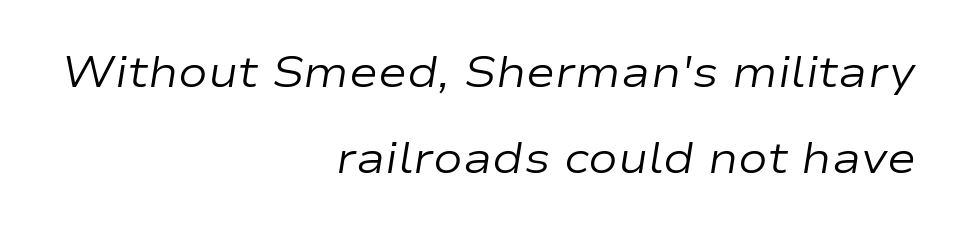
The image shows 44 px regular-weight, wide type, italic (leaning right); set right-aligned, loose line spacing (1.96x), normal letter spacing, not underlined; low stroke contrast and a medium x-height.
